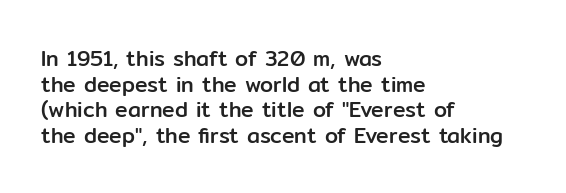
Line beginnings align vertically; line endings do not. Posture: vertical. A typesetter would call this zero additional tracking. The baseline area is clear.
